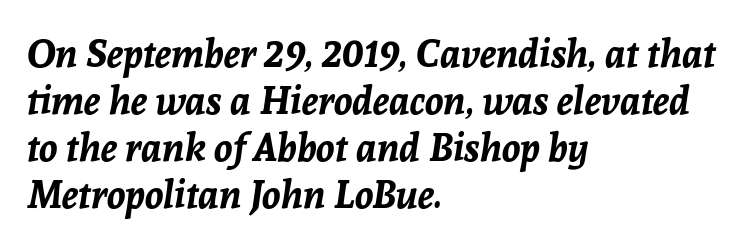
The rendering applies a slant to the glyphs. The rendering uses natural spacing where letterforms have individual widths. Only glyphs here, with clear space below each row. The sample has been set heavy, in full bold. This rendering leaves character spacing at its baseline value.
